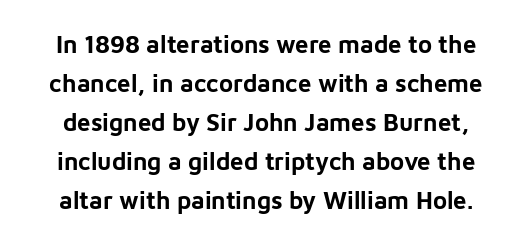
{"italic": "no", "bold": "yes", "underline": "no", "line_spacing": "normal", "line_spacing_ratio": 1.63, "letter_spacing": "normal", "letter_spacing_em": 0.0, "glyph_px": 24}
